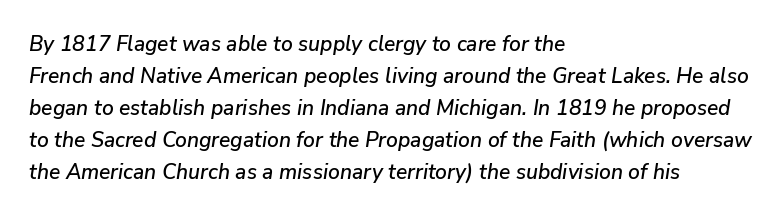
The passage shown leans; its letterforms are oblique. Typeset ragged right — the left edge is the straight one. Anything drawn beneath the words? Only blank space. Interline gaps are of average width in this sample. In terms of letterspacing, this is plain default setting.
